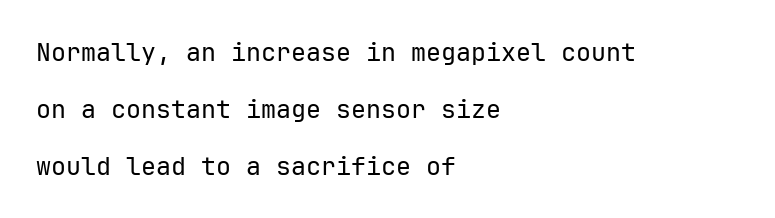
The image shows 25 px text type, upright; set left-aligned, loose line spacing (2.29x), normal letter spacing, not underlined.
